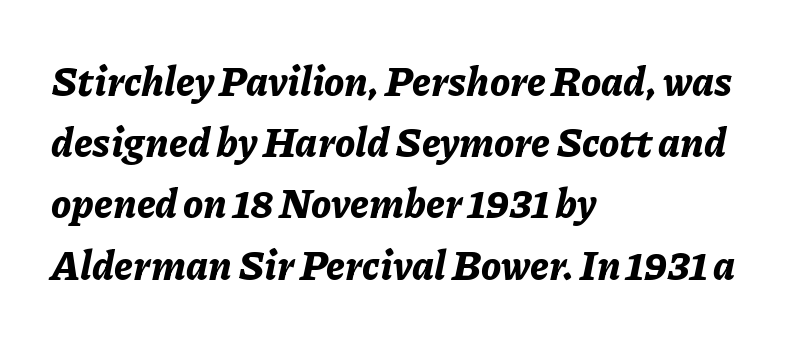
The image shows 40 px bold type, italic (leaning right); set left-aligned, normal line spacing (1.53x), normal letter spacing, not underlined; low stroke contrast and a medium x-height.
